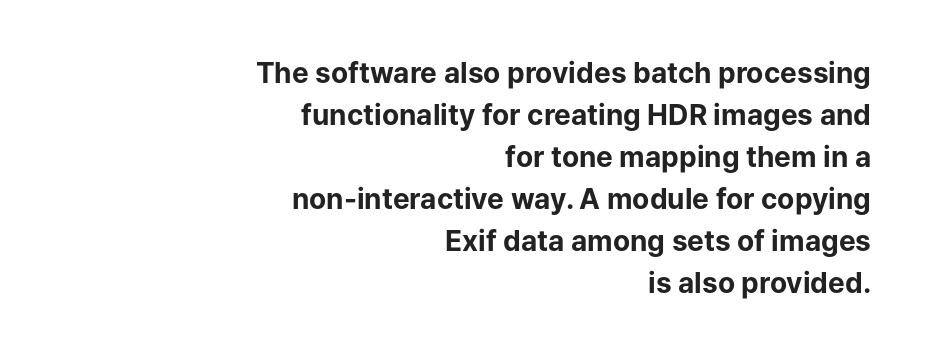
Q: Is the text bold? A: Yes.
Q: Is the text italic (slanted)? A: No, it is upright.
Q: Is the typeface a serif or a sans-serif typeface? A: Sans-serif.
Q: Is the text underlined? A: No.
Q: How is the paragraph aligned? A: Right-aligned.
Q: Is the spacing between letters normal or unusually wide? A: Normal.
Q: Is the spacing between lines tight, normal or loose? A: Normal.
Q: Width (condensed, normal, or wide)? A: Normal.
Q: Stroke contrast? A: Low.
Q: x-height? A: Medium.
Q: Monospaced? A: No.
